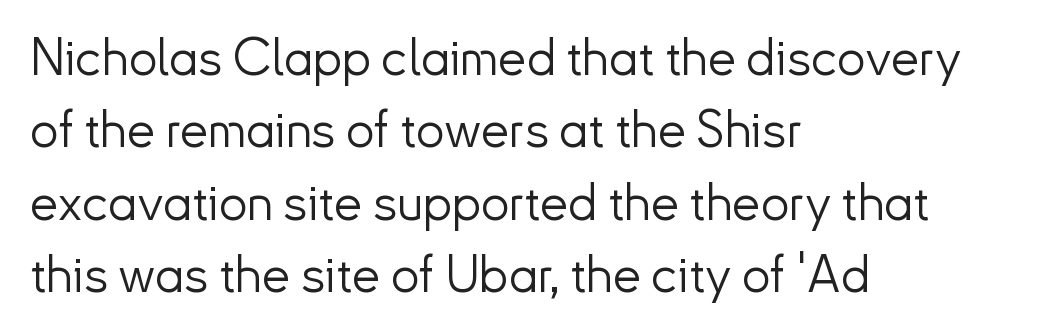
This reads as an unemphasized weight, regular at the heaviest. Look at the tracking — it's just the regular setting, nothing added. Classification — sans serif. The setting favours the left margin, as ordinary paragraphs usually do. Vertically, the passage feels balanced, rows spaced as you'd expect. These lines were composed using upright roman letters.
